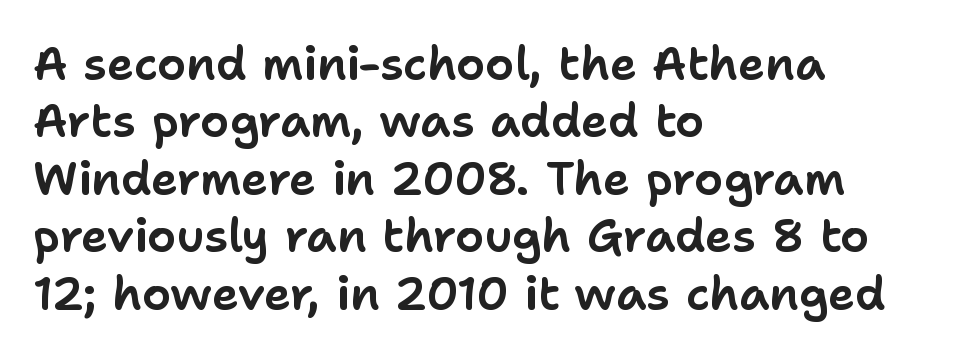
Baseline-to-baseline distance is the conventional proportion of letter height. The ragged edge is on the right, which tells us the setting is flush left. The foot of each line stays bare and open. Each letter's strokes conclude bluntly, with no projecting serifs. The passage shown has conventional tracking throughout.
